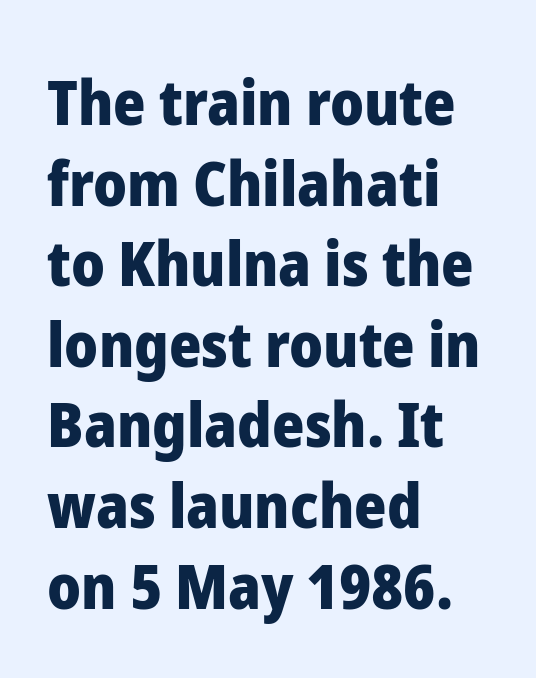
The image shows 62 px heavy sans-serif type, upright; set left-aligned, normal line spacing (1.3x), normal letter spacing, not underlined; low stroke contrast and a medium x-height.
